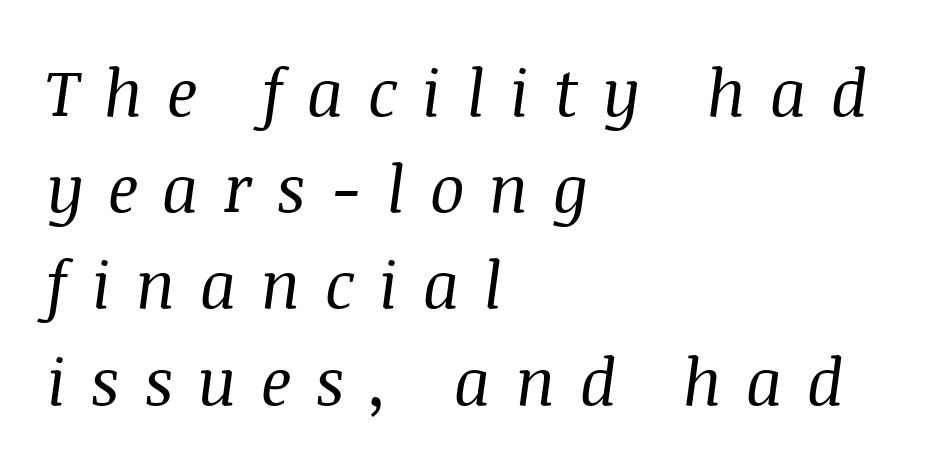
The rendering anchors every line to the left-hand side. Weight: not bold — regular or lighter. Regular leading. Plain, unruled lines of type. Each letter keeps its own natural width here, so spacing adapts to shape. Notice how the stems are inclined rather than vertical — that's the hallmark of italics.
